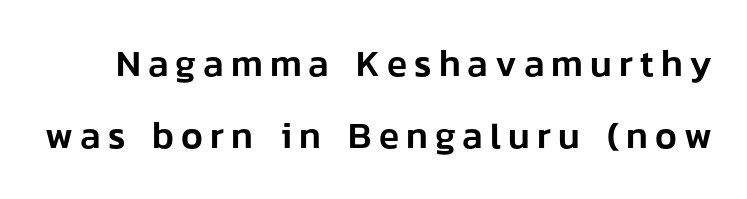
{"serif": "no", "italic": "no", "width": "normal", "stroke_contrast": "low", "x_height": "medium", "monospaced": "no", "underline": "no", "line_spacing": "loose", "line_spacing_ratio": 1.95, "glyph_px": 37}
